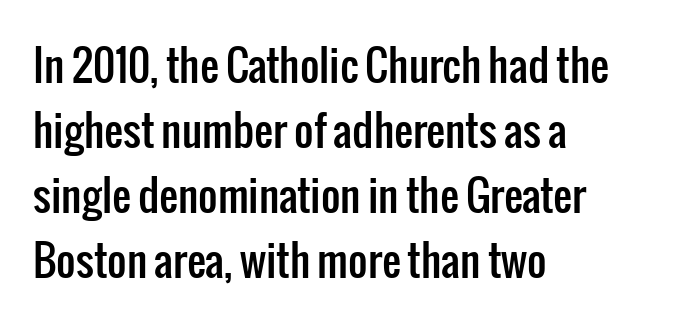
The image shows 42 px condensed sans-serif type, upright; set left-aligned, normal line spacing (1.55x), normal letter spacing, not underlined; low stroke contrast and a medium x-height.
